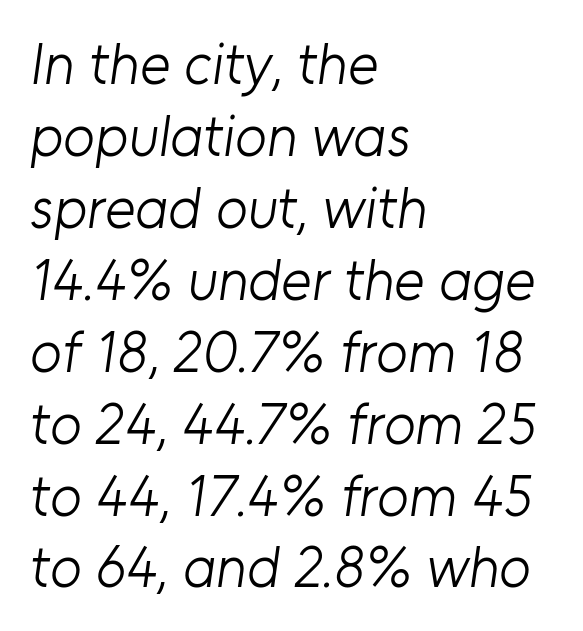
The image shows 58 px light sans-serif type; set left-aligned, line spacing 1.24x, normal letter spacing, not underlined; low stroke contrast and a medium x-height.
